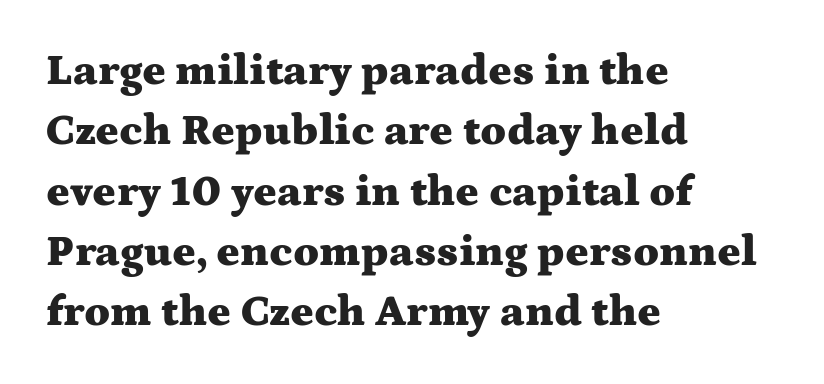
Q: Is the text bold? A: Yes.
Q: Is the text italic (slanted)? A: No, it is upright.
Q: Is the typeface a serif or a sans-serif typeface? A: Serif.
Q: Is the text underlined? A: No.
Q: How is the paragraph aligned? A: Left-aligned.
Q: Is the spacing between letters normal or unusually wide? A: Normal.
Q: Is the spacing between lines tight, normal or loose? A: Normal.
Q: Width (condensed, normal, or wide)? A: Wide.
Q: Stroke contrast? A: Medium.
Q: x-height? A: Medium.
Q: Monospaced? A: No.
